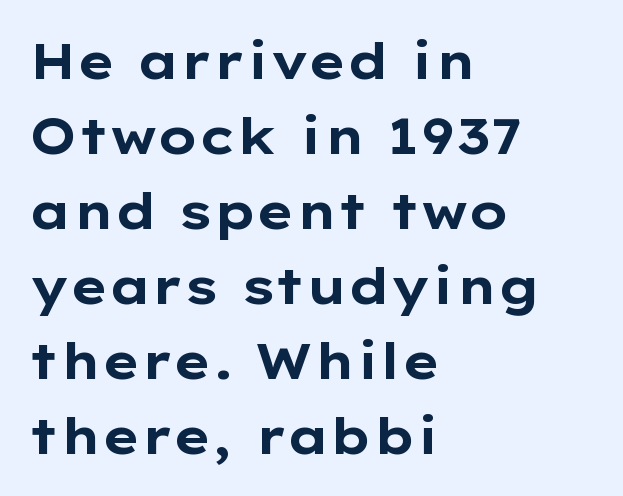
Q: Is the text bold? A: Yes.
Q: Is the text italic (slanted)? A: No, it is upright.
Q: Is the typeface a serif or a sans-serif typeface? A: Sans-serif.
Q: Is the text underlined? A: No.
Q: How is the paragraph aligned? A: Left-aligned.
Q: Is the spacing between letters normal or unusually wide? A: Normal.
Q: Is the spacing between lines tight, normal or loose? A: Normal.
Q: Width (condensed, normal, or wide)? A: Wide.
Q: Stroke contrast? A: Low.
Q: x-height? A: Medium.
Q: Monospaced? A: No.
